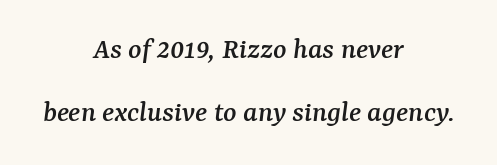
The image shows 31 px serif type, italic (leaning right); set centered, loose line spacing (2.03x), normal letter spacing, not underlined; medium stroke contrast and a medium x-height.
